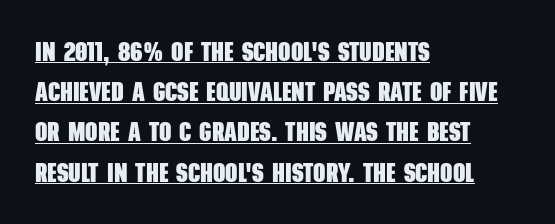
Q: Is the text bold? A: Yes.
Q: Is the text underlined? A: Yes.
Q: How is the paragraph aligned? A: Left-aligned.
Q: Is the spacing between letters normal or unusually wide? A: Normal.
Q: Is the spacing between lines tight, normal or loose? A: Normal.
